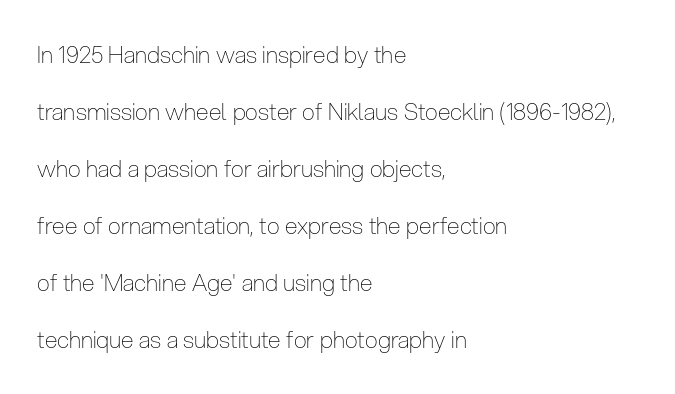
The image shows 23 px text type, upright; set left-aligned, loose line spacing (2.48x), normal letter spacing, not underlined.
